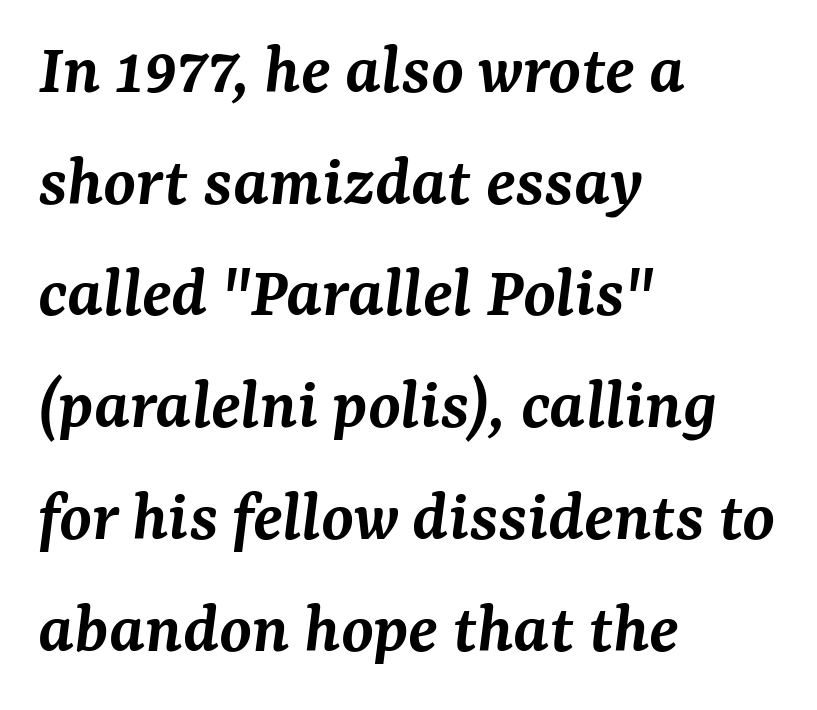
Q: Is the text bold? A: Semi-bold.
Q: Is the text italic (slanted)? A: Yes, it leans right by about 7 degrees.
Q: Is the typeface a serif or a sans-serif typeface? A: Serif.
Q: Is the text underlined? A: No.
Q: How is the paragraph aligned? A: Left-aligned.
Q: Is the spacing between letters normal or unusually wide? A: Normal.
Q: Is the spacing between lines tight, normal or loose? A: Normal.
Q: Width (condensed, normal, or wide)? A: Normal.
Q: Stroke contrast? A: Medium.
Q: x-height? A: Medium.
Q: Monospaced? A: No.
